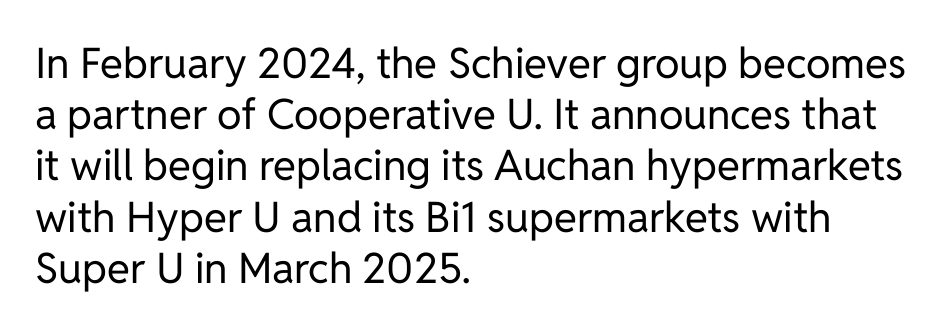
Q: Is the text bold? A: No.
Q: Is the text italic (slanted)? A: No, it is upright.
Q: Is the typeface a serif or a sans-serif typeface? A: Sans-serif.
Q: Is the text underlined? A: No.
Q: How is the paragraph aligned? A: Left-aligned.
Q: Is the spacing between letters normal or unusually wide? A: Normal.
Q: Width (condensed, normal, or wide)? A: Normal.
Q: Stroke contrast? A: Low.
Q: x-height? A: Medium.
Q: Monospaced? A: No.
